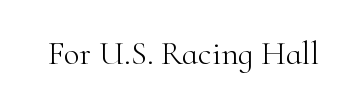
{"serif": "yes", "italic": "no", "bold": "no", "weight": "light", "width": "normal", "stroke_contrast": "high", "x_height": "small", "monospaced": "no", "underline": "no", "letter_spacing": "normal", "letter_spacing_em": 0.0, "glyph_px": 33}
